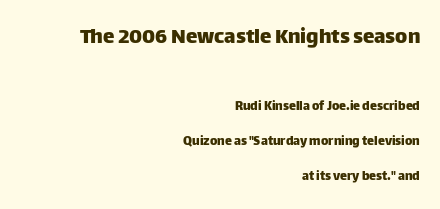
The image shows 23 px text type, upright; set right-aligned, loose line spacing (2.5x), normal letter spacing, not underlined; the first (top) block is 1.64x larger.
